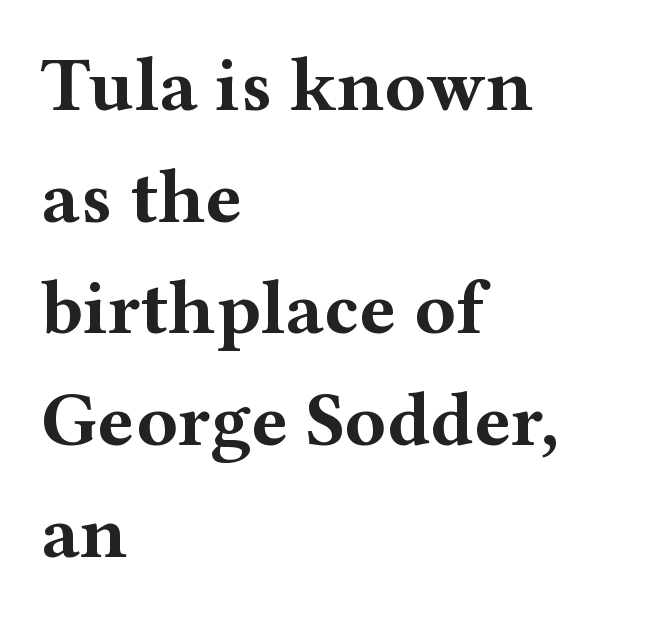
Q: Is the text bold? A: Yes.
Q: Is the text italic (slanted)? A: No, it is upright.
Q: Is the typeface a serif or a sans-serif typeface? A: Serif.
Q: Is the text underlined? A: No.
Q: How is the paragraph aligned? A: Left-aligned.
Q: Is the spacing between letters normal or unusually wide? A: Normal.
Q: Is the spacing between lines tight, normal or loose? A: Normal.
Q: Width (condensed, normal, or wide)? A: Wide.
Q: Stroke contrast? A: Medium.
Q: x-height? A: Medium.
Q: Monospaced? A: No.
